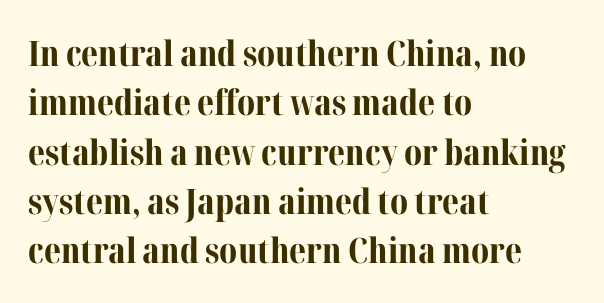
Each new line begins a customary step beneath the previous one. Nothing unusual about the tracking: characters are spaced as the font intends. The specimen omits any rule beneath the text block's lines. Typographically, this falls in the serif category.
